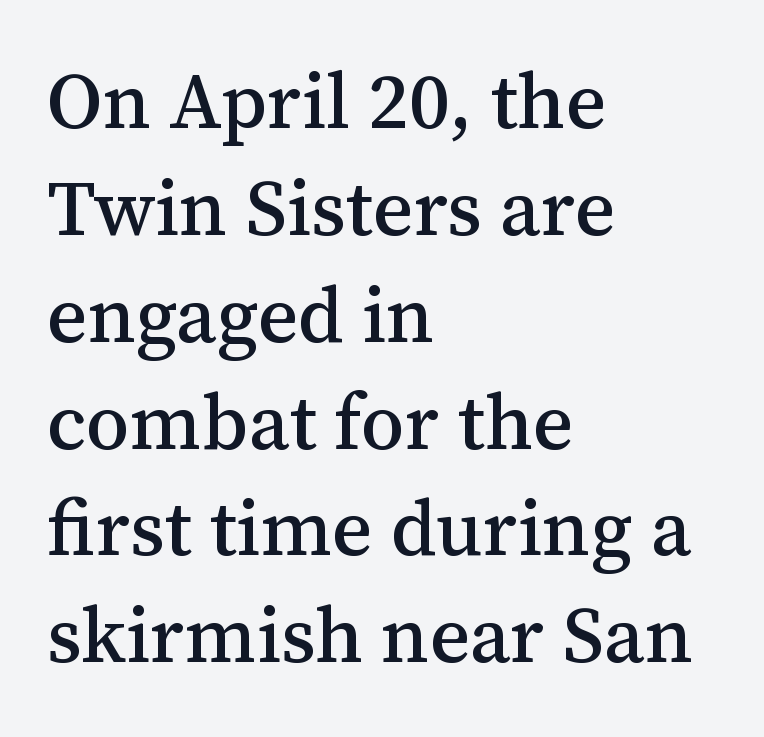
{"serif": "yes", "italic": "no", "width": "normal", "stroke_contrast": "medium", "x_height": "medium", "monospaced": "no", "underline": "no", "align": "left", "line_spacing": "normal", "line_spacing_ratio": 1.37, "letter_spacing": "normal", "letter_spacing_em": 0.0, "glyph_px": 78}
